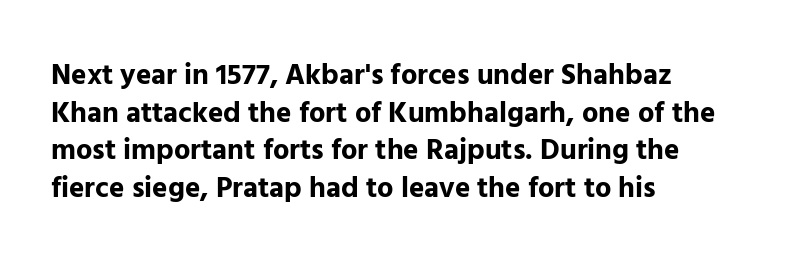
A typesetter would call this proportional, since set widths differ per character. Here the glyphs are tracked normally, forming tight word shapes. Pretty heavy lettering here — definitely bold. Each row of text sits above clean, open space. Nope, no serifs anywhere on these letters.
